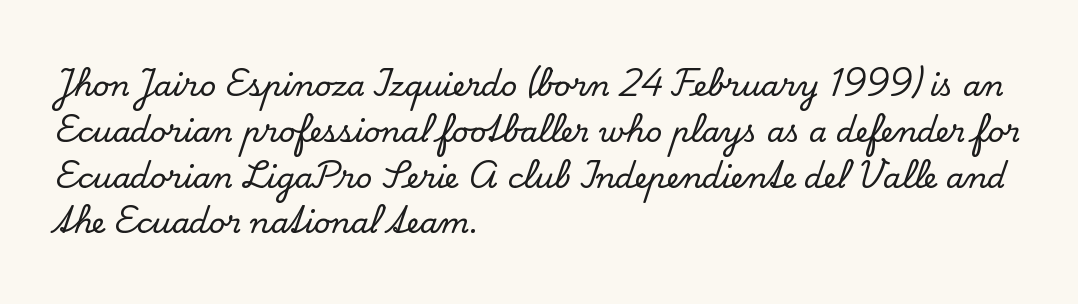
Q: Is the text italic (slanted)? A: Yes.
Q: Is the typeface a serif or a sans-serif typeface? A: Serif.
Q: Is the text underlined? A: No.
Q: How is the paragraph aligned? A: Left-aligned.
Q: Is the spacing between letters normal or unusually wide? A: Normal.
Q: Is the spacing between lines tight, normal or loose? A: Normal.
Q: Width (condensed, normal, or wide)? A: Normal.
Q: Stroke contrast? A: Low.
Q: x-height? A: Small.
Q: Monospaced? A: No.
